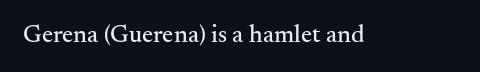
The image shows 25 px text type, upright; set normal letter spacing, not underlined.
